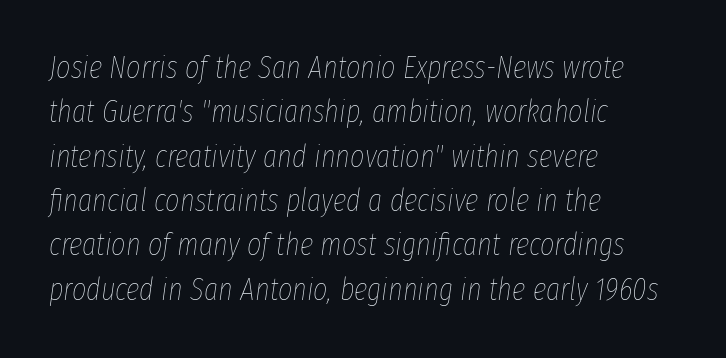
Check under the words: just untouched page. Proportional: the letters do not fall into vertical columns. A student would call this left alignment; a typographer would say flush left, rag right. Style check: oblique. The rows are spaced the way most documents space them. What stands out about the letter spacing? Nothing — it is the standard amount.
